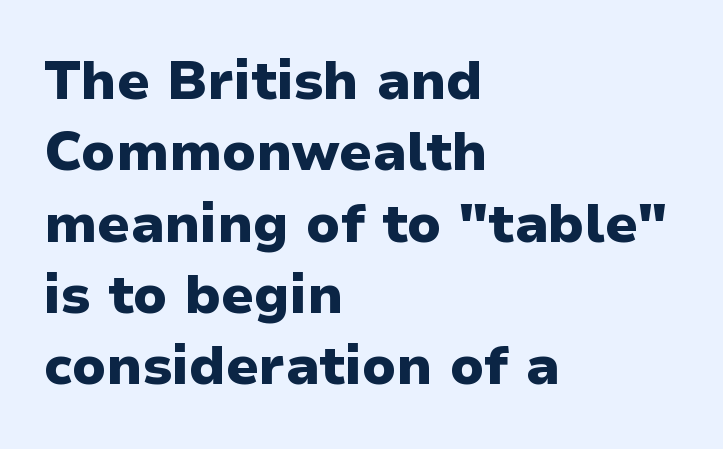
Q: Is the text bold? A: Yes.
Q: Is the text italic (slanted)? A: No, it is upright.
Q: Is the typeface a serif or a sans-serif typeface? A: Sans-serif.
Q: Is the text underlined? A: No.
Q: How is the paragraph aligned? A: Left-aligned.
Q: Is the spacing between letters normal or unusually wide? A: Normal.
Q: Is the spacing between lines tight, normal or loose? A: Normal.
Q: Width (condensed, normal, or wide)? A: Normal.
Q: Stroke contrast? A: Low.
Q: x-height? A: Medium.
Q: Monospaced? A: No.
